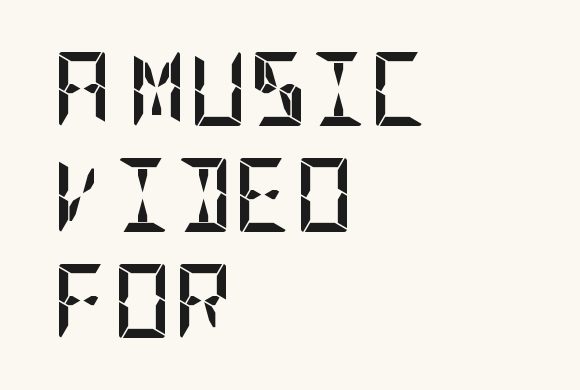
Q: Is the text bold? A: Yes.
Q: Is the text italic (slanted)? A: No, it is upright.
Q: Is the typeface a serif or a sans-serif typeface? A: Sans-serif.
Q: Is the text underlined? A: No.
Q: How is the paragraph aligned? A: Left-aligned.
Q: Is the spacing between letters normal or unusually wide? A: Normal.
Q: Is the spacing between lines tight, normal or loose? A: Normal.
Q: Width (condensed, normal, or wide)? A: Condensed.
Q: Stroke contrast? A: Low.
Q: x-height? A: Large.
